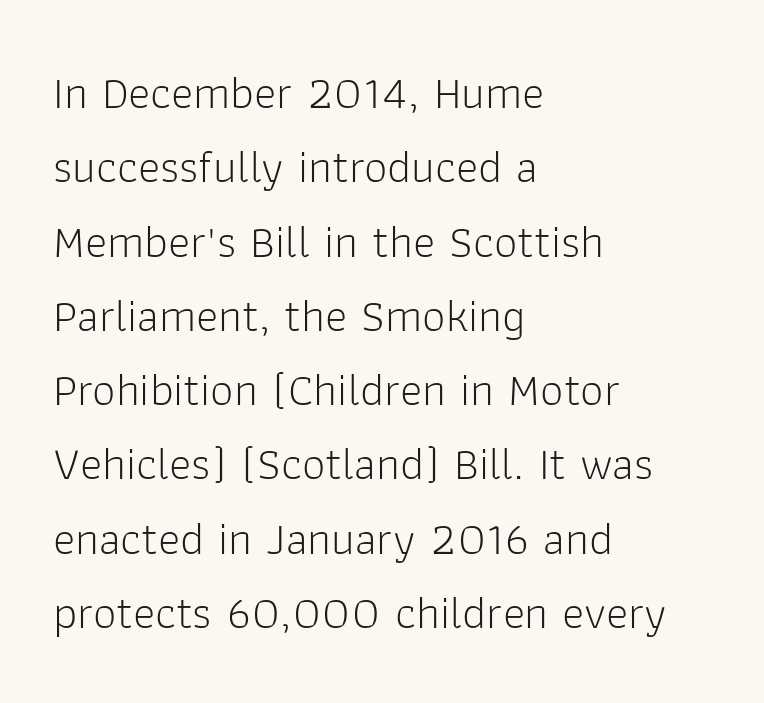
Q: Is the text bold? A: No.
Q: Is the text italic (slanted)? A: No, it is upright.
Q: Is the typeface a serif or a sans-serif typeface? A: Sans-serif.
Q: Is the text underlined? A: No.
Q: How is the paragraph aligned? A: Left-aligned.
Q: Is the spacing between letters normal or unusually wide? A: Normal.
Q: Is the spacing between lines tight, normal or loose? A: Normal.
Q: Width (condensed, normal, or wide)? A: Normal.
Q: Stroke contrast? A: Low.
Q: x-height? A: Medium.
Q: Monospaced? A: No.
